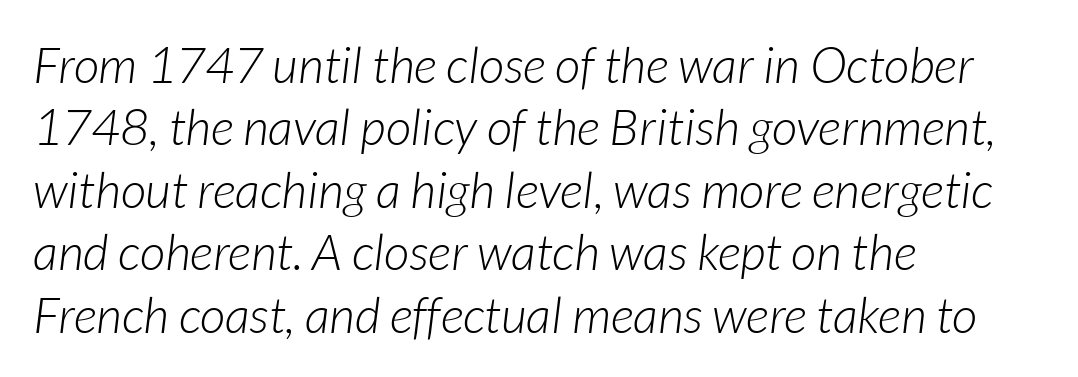
Q: Is the text bold? A: No.
Q: Is the text italic (slanted)? A: Yes, it leans right by about 7 degrees.
Q: Is the text underlined? A: No.
Q: How is the paragraph aligned? A: Left-aligned.
Q: Is the spacing between letters normal or unusually wide? A: Normal.
Q: Is the spacing between lines tight, normal or loose? A: Normal.
Q: Width (condensed, normal, or wide)? A: Normal.
Q: Stroke contrast? A: Low.
Q: x-height? A: Medium.
Q: Monospaced? A: No.
